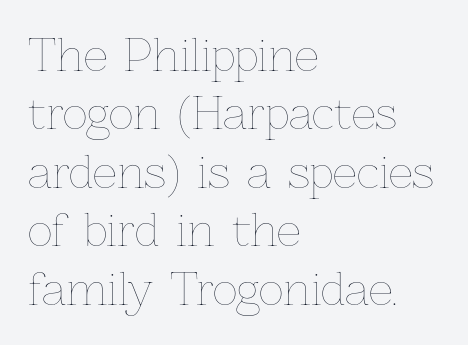
Q: Is the text bold? A: No.
Q: Is the text italic (slanted)? A: No, it is upright.
Q: Is the text underlined? A: No.
Q: How is the paragraph aligned? A: Left-aligned.
Q: Is the spacing between letters normal or unusually wide? A: Normal.
Q: Is the spacing between lines tight, normal or loose? A: Normal.
Q: Width (condensed, normal, or wide)? A: Normal.
Q: Stroke contrast? A: Low.
Q: x-height? A: Medium.
Q: Monospaced? A: No.
